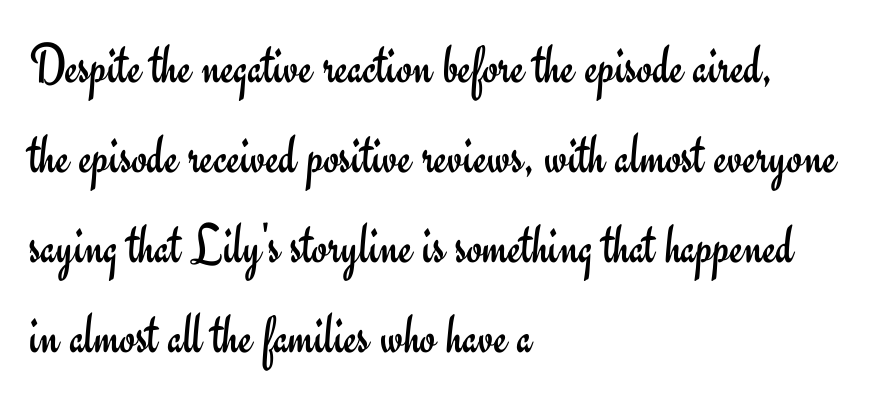
Tracking here is standard; glyphs follow each other at the usual distance. Horizontally, the lines are justified to the leading edge only. A clean baseline with only descenders dipping below it. What kind of face is this? One without serifs — a sans. Weight: in the light-to-regular range.
